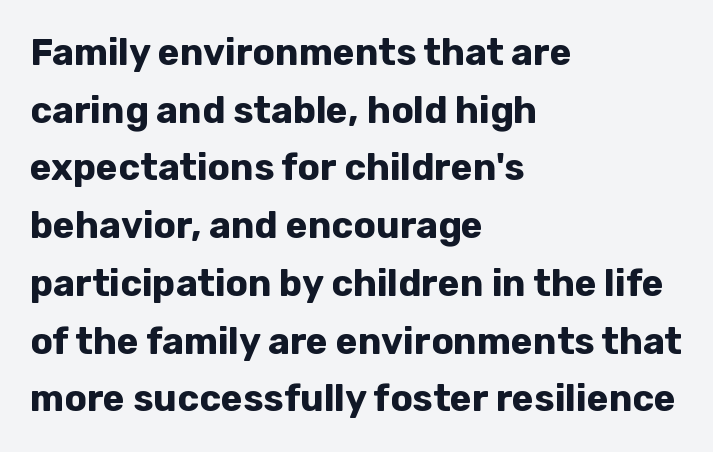
{"serif": "no", "italic": "no", "bold": "yes", "weight": "bold", "width": "normal", "stroke_contrast": "low", "x_height": "medium", "monospaced": "no", "underline": "no", "align": "left", "line_spacing": "normal", "line_spacing_ratio": 1.56, "letter_spacing": "normal", "letter_spacing_em": 0.0, "glyph_px": 37}
